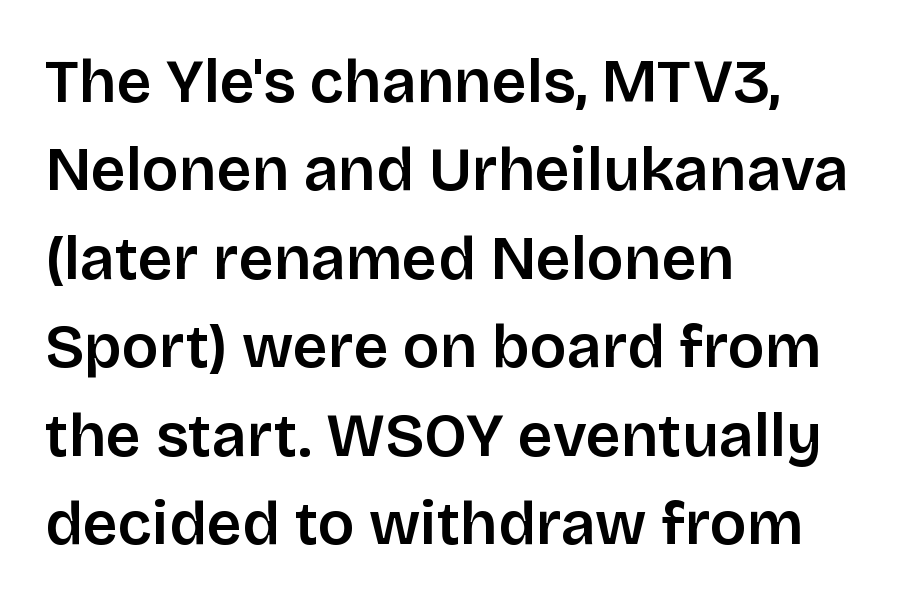
Q: Is the text italic (slanted)? A: No, it is upright.
Q: Is the typeface a serif or a sans-serif typeface? A: Sans-serif.
Q: Is the text underlined? A: No.
Q: How is the paragraph aligned? A: Left-aligned.
Q: Is the spacing between letters normal or unusually wide? A: Normal.
Q: Is the spacing between lines tight, normal or loose? A: Normal.
Q: Width (condensed, normal, or wide)? A: Normal.
Q: Stroke contrast? A: Low.
Q: x-height? A: Large.
Q: Monospaced? A: No.
